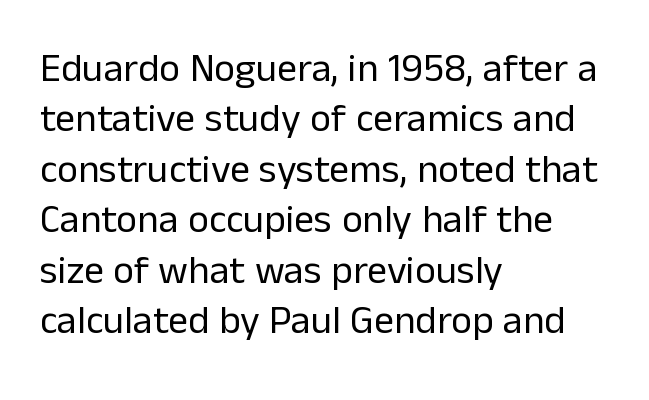
This sample has the flowing, uneven cadence of proportional lettering. You can tell from the bare stems that sans-serif type was used. The space beneath each line is pristine and unruled. Every character sits straight up, as roman type does. In terms of leading, this rendering sits right in the middle.
